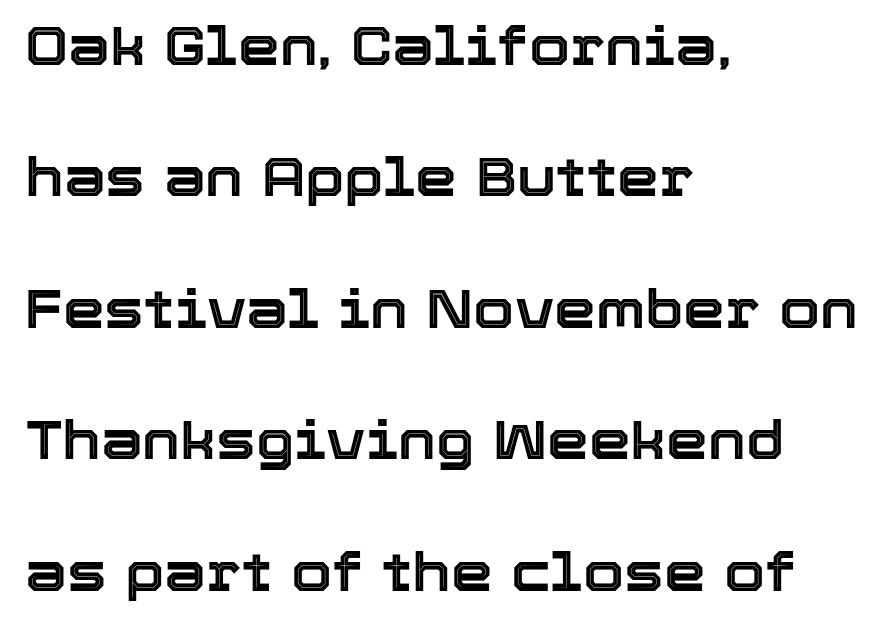
{"italic": "no", "width": "normal", "x_height": "medium", "monospaced": "no", "underline": "no", "align": "left", "line_spacing": "loose", "line_spacing_ratio": 2.48, "letter_spacing": "normal", "letter_spacing_em": 0.0, "glyph_px": 53}
